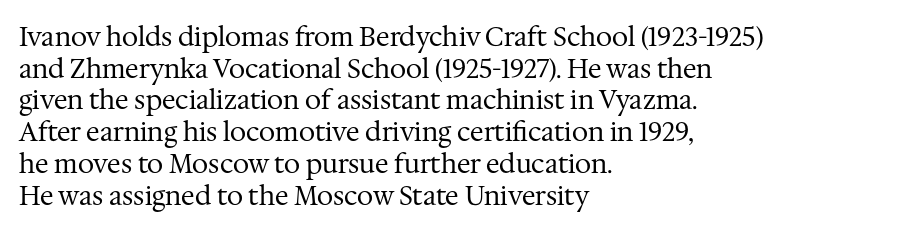
Nope, not italic — everything's standing straight. The font is comparable to plain body text, perhaps lighter. Inter-character spacing is left at the font's built-in metrics. The zone under the glyphs is completely vacant. These lines are set flush left with a ragged right edge.
